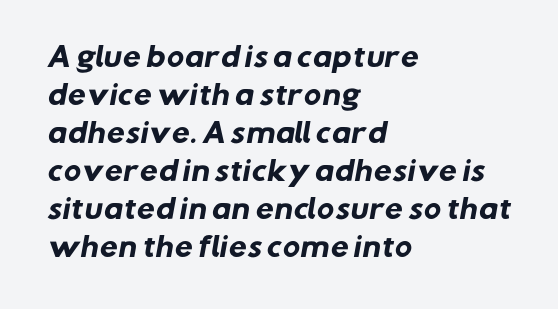
The image shows 26 px bold type; set left-aligned, normal line spacing (1.46x), normal letter spacing, not underlined.
